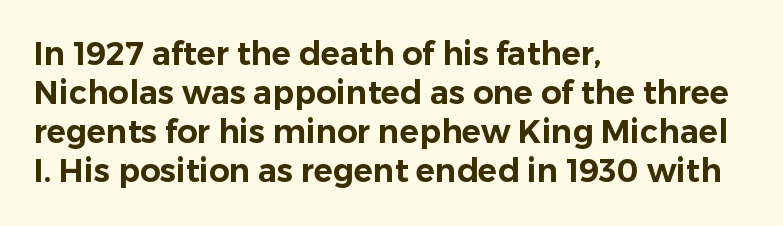
The image shows 32 px sans-serif type, upright; set left-aligned, line spacing 1.22x, normal letter spacing, not underlined; low stroke contrast and a medium x-height.
